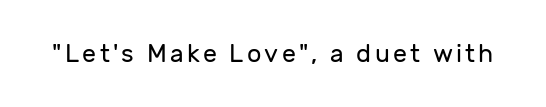
{"italic": "no", "bold": "no", "underline": "no", "glyph_px": 25}
